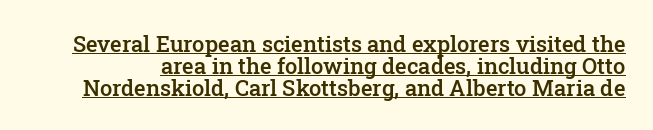
{"italic": "no", "bold": "semi", "underline": "yes", "line_spacing": "tight", "line_spacing_ratio": 1.0, "letter_spacing": "normal", "letter_spacing_em": 0.0, "glyph_px": 22}
